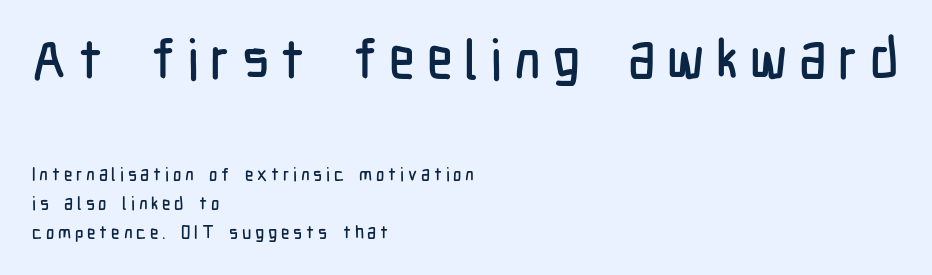
{"serif": "no", "italic": "no", "width": "condensed", "stroke_contrast": "low", "x_height": "medium", "monospaced": "no", "underline": "no", "align": "left", "line_spacing": "normal", "line_spacing_ratio": 1.62, "letter_spacing": "wide", "letter_spacing_em": 0.21, "larger_block": "first", "size_ratio": 3.06, "glyph_px": 55}
